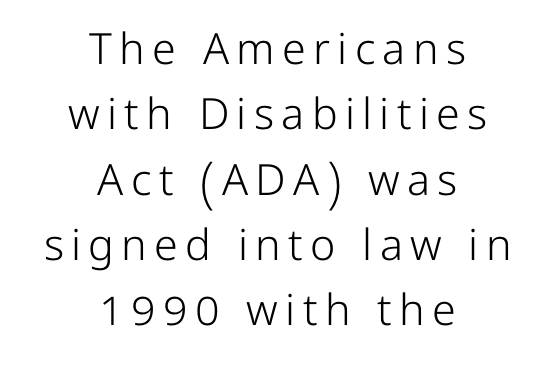
The image shows 43 px light sans-serif type, upright; set centered, normal line spacing (1.52x), not underlined; low stroke contrast and a medium x-height.
